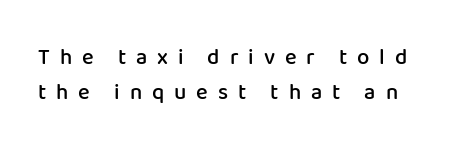
The image shows 22 px text type, upright; set normal line spacing (1.58x), unusually wide letter spacing (+0.45 em), not underlined.
